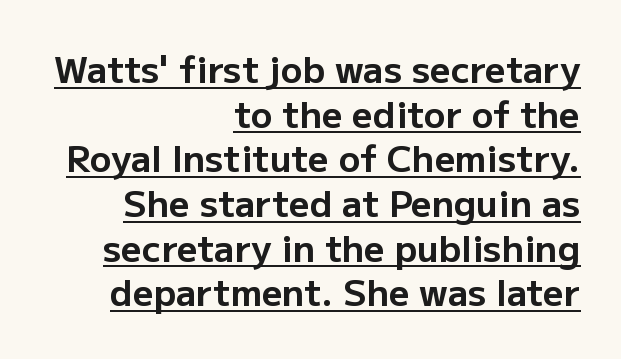
{"serif": "no", "italic": "no", "bold": "yes", "weight": "bold", "width": "normal", "stroke_contrast": "low", "x_height": "medium", "monospaced": "no", "underline": "yes", "align": "right", "line_spacing_ratio": 1.24, "letter_spacing": "normal", "letter_spacing_em": 0.0, "glyph_px": 36}
